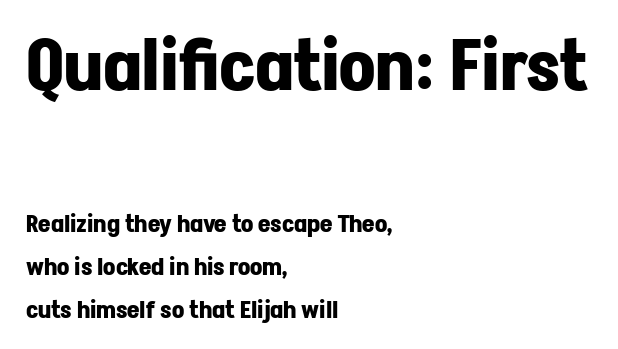
Q: Is the text bold? A: Yes.
Q: Is the text italic (slanted)? A: No, it is upright.
Q: Is the typeface a serif or a sans-serif typeface? A: Sans-serif.
Q: Is the text underlined? A: No.
Q: How is the paragraph aligned? A: Left-aligned.
Q: Is the spacing between letters normal or unusually wide? A: Normal.
Q: Which block of text is set in a larger size, the first (top) or the second (bottom)? A: The first (top) one.
Q: Width (condensed, normal, or wide)? A: Normal.
Q: Stroke contrast? A: Low.
Q: x-height? A: Medium.
Q: Monospaced? A: No.
